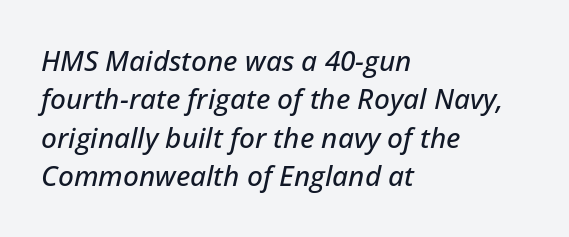
The image shows 28 px text type, italic (leaning right); set left-aligned, normal line spacing (1.37x), normal letter spacing, not underlined; low stroke contrast and a medium x-height.
